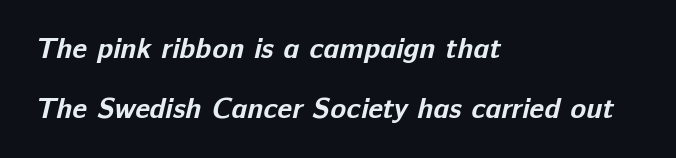
The image shows 29 px bold sans-serif type; set left-aligned, loose line spacing (2.06x), normal letter spacing, not underlined; low stroke contrast and a medium x-height.
